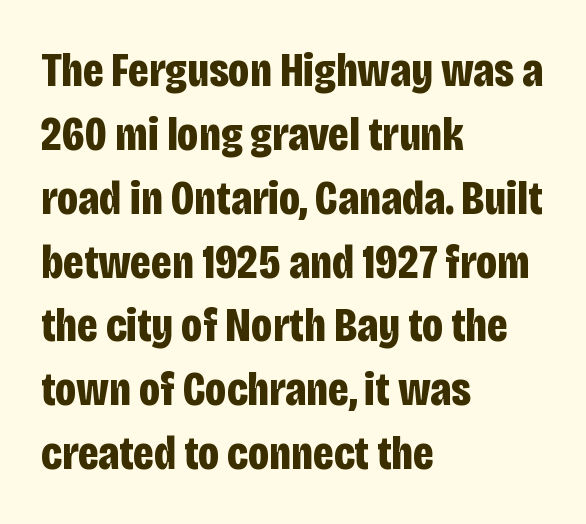
The image shows 48 px bold, condensed sans-serif type, upright; set left-aligned, normal line spacing (1.33x), normal letter spacing, not underlined; low stroke contrast and a large x-height.
